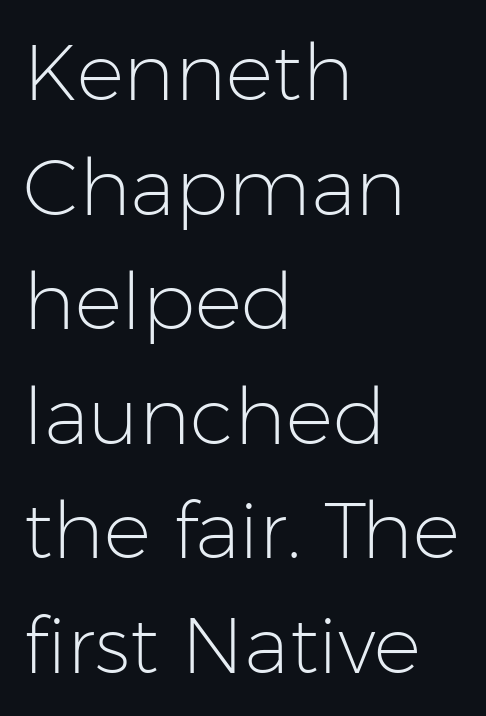
Q: Is the text bold? A: No.
Q: Is the text italic (slanted)? A: No, it is upright.
Q: Is the typeface a serif or a sans-serif typeface? A: Sans-serif.
Q: Is the text underlined? A: No.
Q: How is the paragraph aligned? A: Left-aligned.
Q: Is the spacing between letters normal or unusually wide? A: Normal.
Q: Is the spacing between lines tight, normal or loose? A: Normal.
Q: Width (condensed, normal, or wide)? A: Normal.
Q: Stroke contrast? A: Low.
Q: x-height? A: Medium.
Q: Monospaced? A: No.
